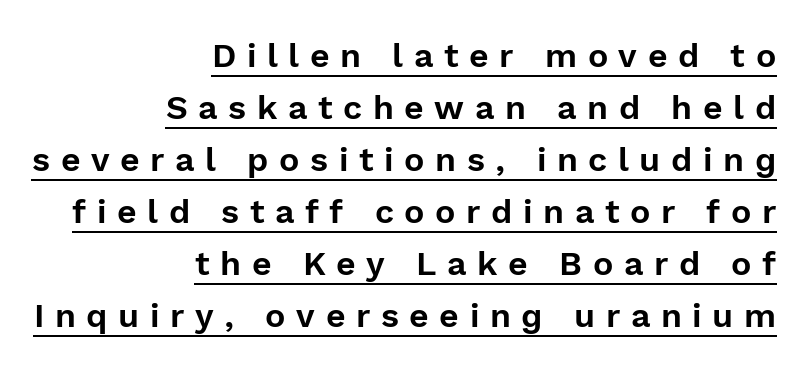
Q: Is the text italic (slanted)? A: No, it is upright.
Q: Is the typeface a serif or a sans-serif typeface? A: Sans-serif.
Q: Is the text underlined? A: Yes.
Q: How is the paragraph aligned? A: Right-aligned.
Q: Is the spacing between letters normal or unusually wide? A: Unusually wide.
Q: Is the spacing between lines tight, normal or loose? A: Normal.
Q: Width (condensed, normal, or wide)? A: Normal.
Q: x-height? A: Medium.
Q: Monospaced? A: No.
